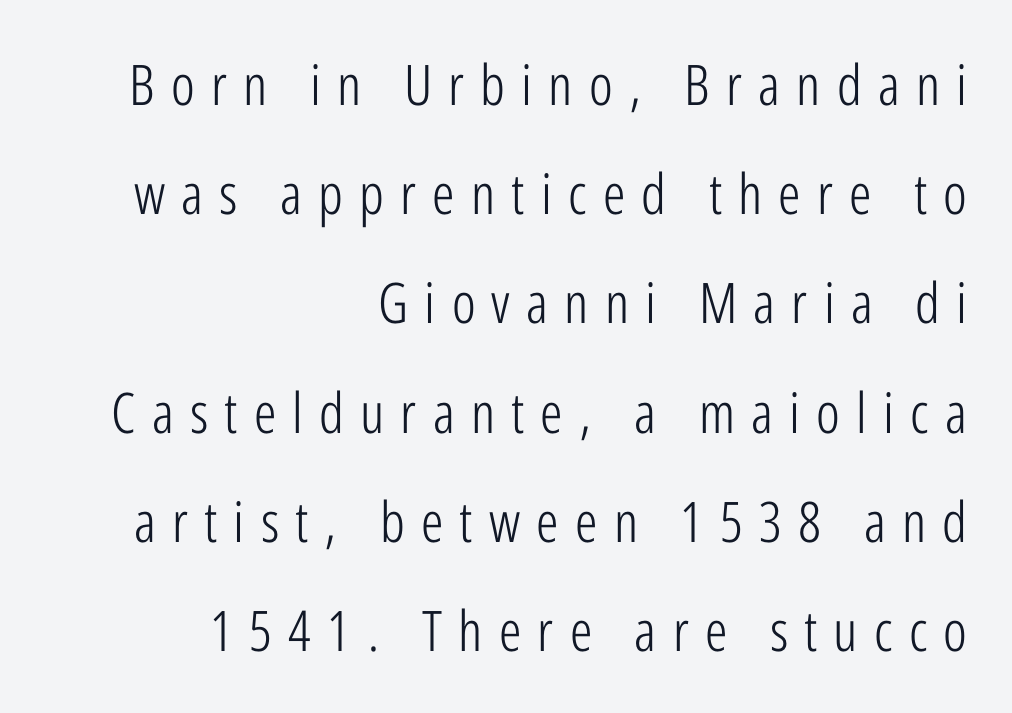
The image shows 56 px light, condensed sans-serif type, upright; set right-aligned, loose line spacing (1.95x), unusually wide letter spacing (+0.29 em), not underlined; low stroke contrast and a medium x-height.
